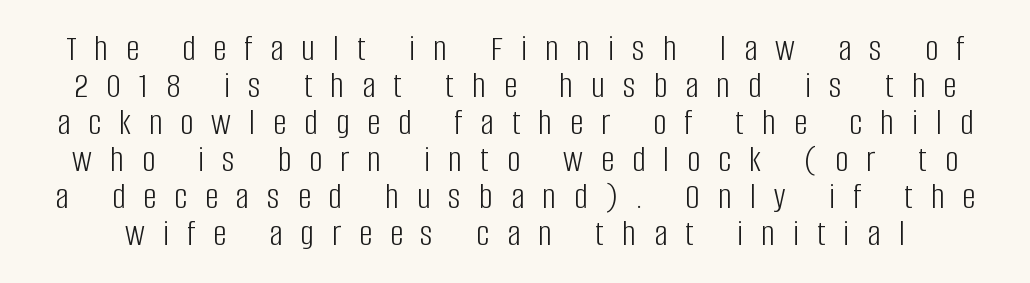
Letter spacing: wide. In terms of leading, this rendering errs on the cramped side. Posture: vertical. Nothing sits at the stroke ends, so this counts as sans-serif. The passage shown is typed in a proportional face where columns would drift.
